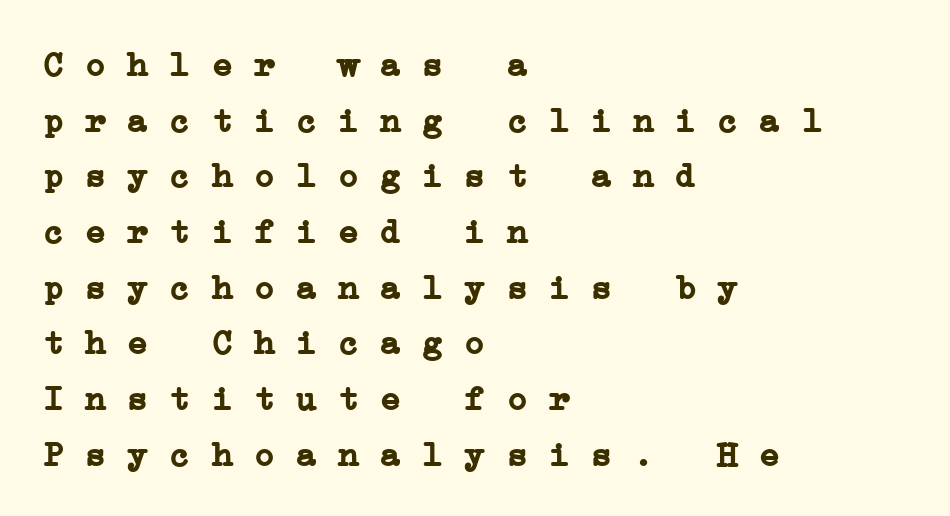
{"serif": "yes", "bold": "yes", "weight": "semibold", "width": "wide", "stroke_contrast": "low", "x_height": "medium", "monospaced": "yes", "underline": "no", "align": "left", "line_spacing": "normal", "line_spacing_ratio": 1.59, "letter_spacing": "normal", "letter_spacing_em": 0.0, "glyph_px": 35}
